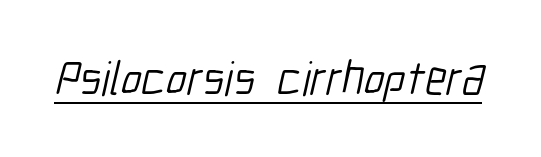
This is underlined copy, the kind a proofreader might mark for attention. There is no visible air inserted between adjacent glyphs. Is this a sans? Yes — the strokes have no serifs. The face used here is proportionally spaced, like ordinary book or web type. Letters have the restrained weight of plain body copy at most.
